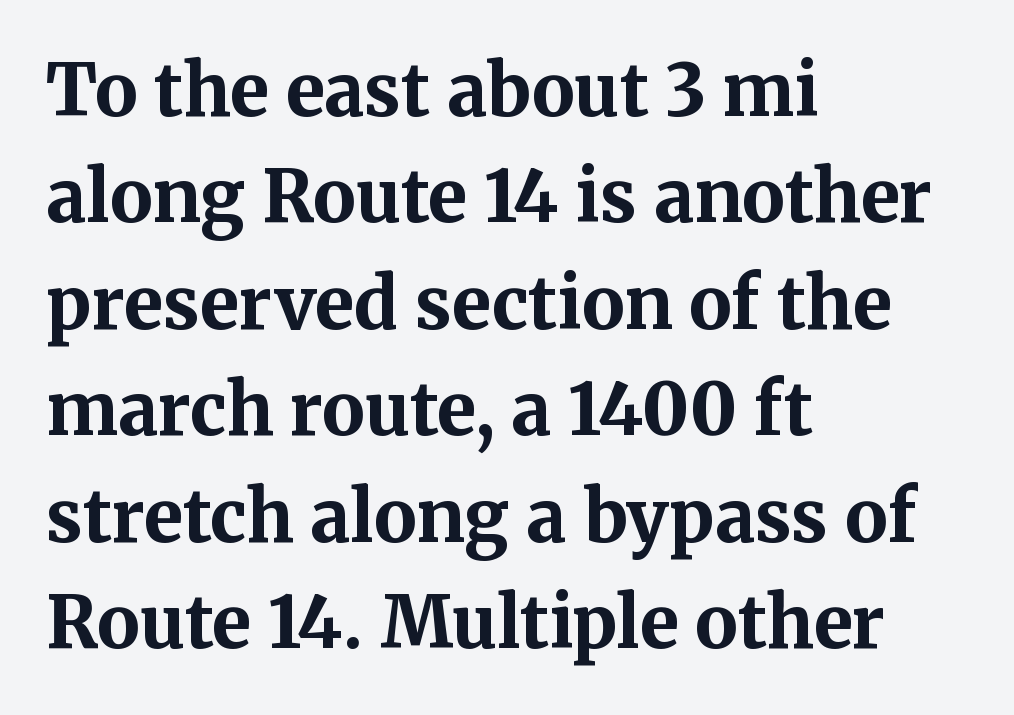
The image shows 71 px bold serif type, upright; set left-aligned, normal line spacing (1.5x), normal letter spacing, not underlined; medium stroke contrast and a medium x-height.
